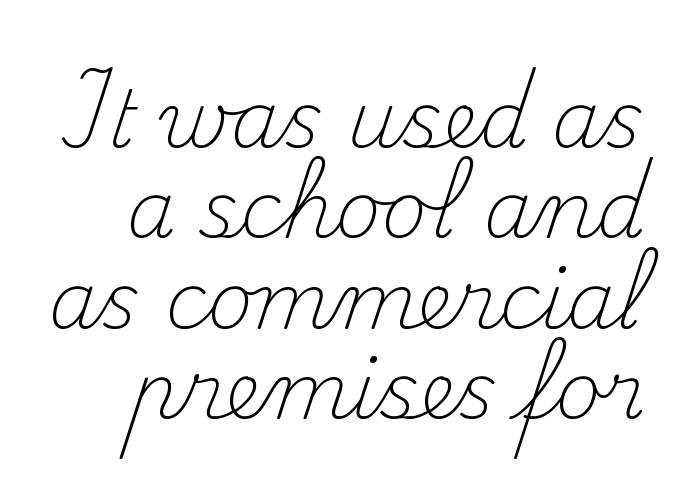
The image shows 78 px light serif type; set line spacing 1.16x, normal letter spacing, not underlined; medium stroke contrast and a small x-height.
